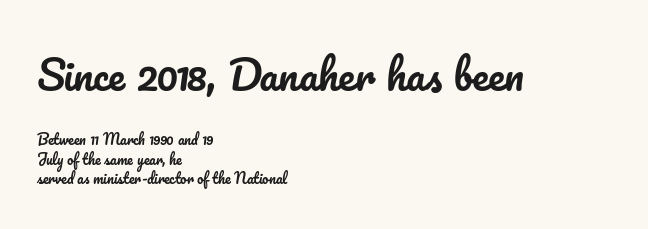
{"width": "normal", "stroke_contrast": "low", "x_height": "small", "monospaced": "no", "underline": "no", "align": "left", "line_spacing": "normal", "line_spacing_ratio": 1.38, "letter_spacing": "normal", "letter_spacing_em": 0.0, "larger_block": "first", "size_ratio": 2.93, "glyph_px": 41}
